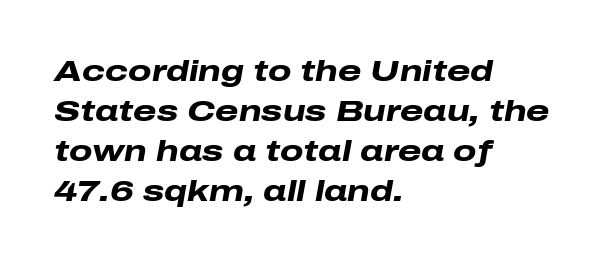
The image shows 30 px heavy, wide type, italic (leaning right); set left-aligned, normal line spacing (1.33x), normal letter spacing, not underlined; low stroke contrast and a medium x-height.
